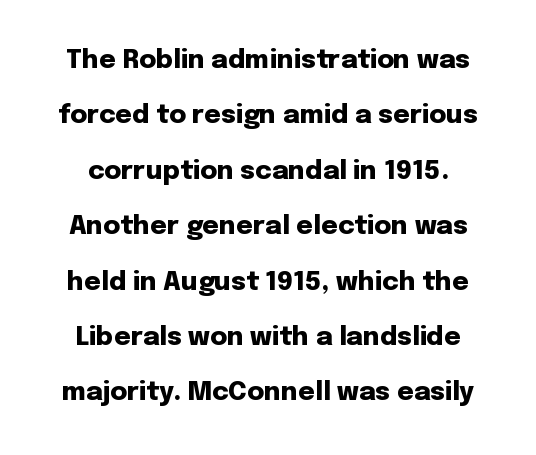
{"italic": "no", "bold": "yes", "underline": "no", "line_spacing": "loose", "line_spacing_ratio": 2.13, "letter_spacing": "normal", "letter_spacing_em": 0.0, "glyph_px": 26}
